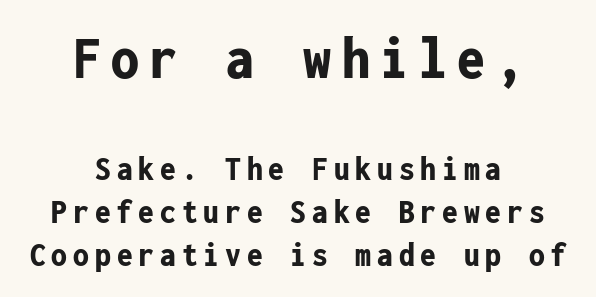
Q: Is the text bold? A: Yes.
Q: Is the text italic (slanted)? A: No, it is upright.
Q: Is the typeface a serif or a sans-serif typeface? A: Sans-serif.
Q: Is the text underlined? A: No.
Q: How is the paragraph aligned? A: Centered.
Q: Which block of text is set in a larger size, the first (top) or the second (bottom)? A: The first (top) one.
Q: Width (condensed, normal, or wide)? A: Condensed.
Q: Stroke contrast? A: Low.
Q: x-height? A: Medium.
Q: Monospaced? A: Yes.
